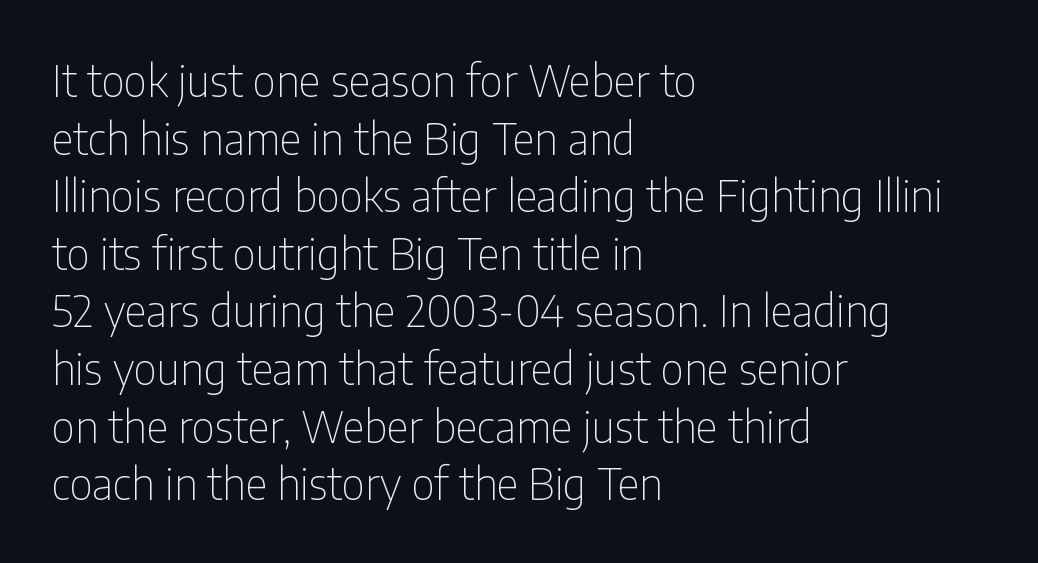
The image shows 43 px thin, condensed sans-serif type, upright; set left-aligned, normal line spacing (1.34x), normal letter spacing, not underlined; low stroke contrast and a medium x-height.
